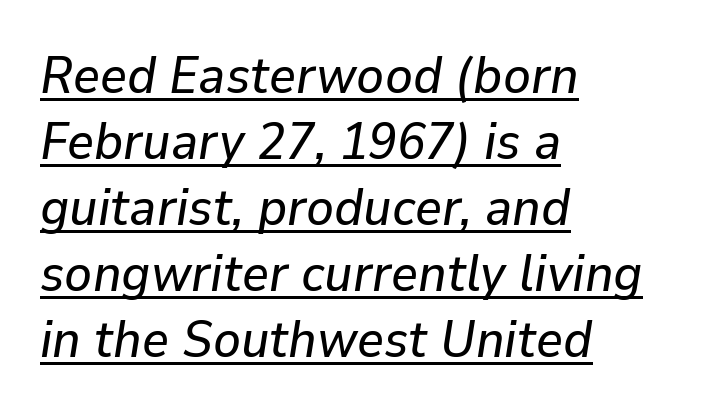
{"italic": "yes", "lean": "right", "slant_degrees": 9, "width": "normal", "stroke_contrast": "low", "x_height": "medium", "monospaced": "no", "underline": "yes", "align": "left", "line_spacing": "normal", "line_spacing_ratio": 1.27, "letter_spacing": "normal", "letter_spacing_em": 0.0, "glyph_px": 52}
